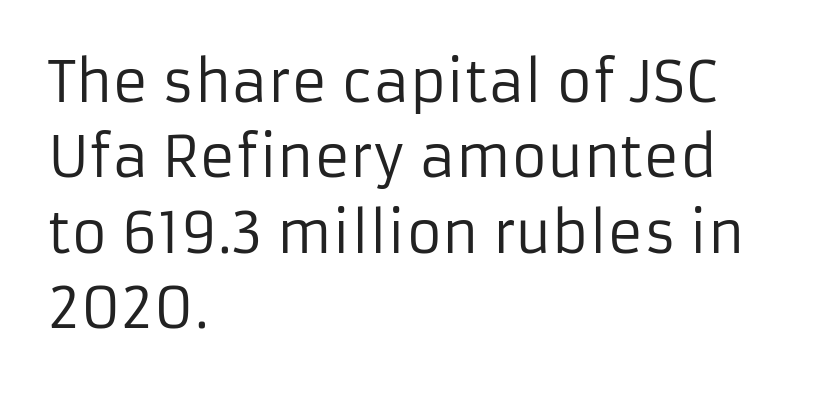
The string is rendered with underlining switched off. The characters display no serif detailing; their extremities are plain. Words appear dense and cohesive because spacing is normal. How would I describe the line gaps? Plain and ordinary.
